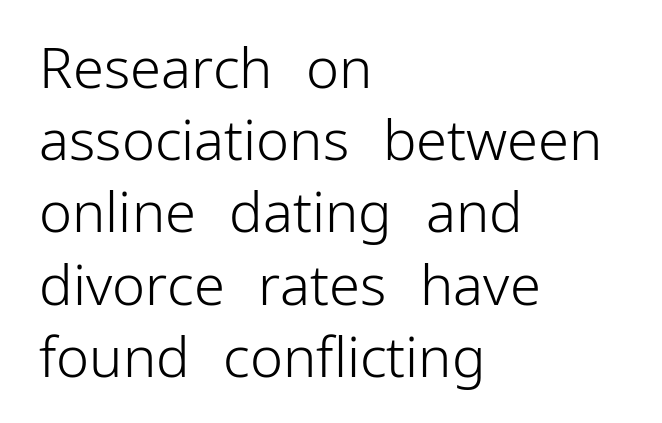
Q: Is the text bold? A: No.
Q: Is the text italic (slanted)? A: No, it is upright.
Q: Is the typeface a serif or a sans-serif typeface? A: Sans-serif.
Q: Is the text underlined? A: No.
Q: How is the paragraph aligned? A: Left-aligned.
Q: Is the spacing between letters normal or unusually wide? A: Normal.
Q: Is the spacing between lines tight, normal or loose? A: Normal.
Q: Width (condensed, normal, or wide)? A: Normal.
Q: Stroke contrast? A: Low.
Q: x-height? A: Medium.
Q: Monospaced? A: No.
